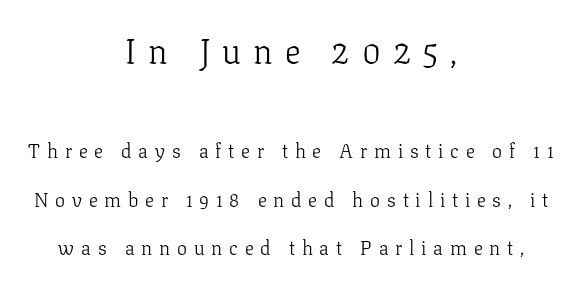
Q: Is the text bold? A: No.
Q: Is the text italic (slanted)? A: No, it is upright.
Q: Is the typeface a serif or a sans-serif typeface? A: Serif.
Q: Is the text underlined? A: No.
Q: How is the paragraph aligned? A: Centered.
Q: Is the spacing between letters normal or unusually wide? A: Unusually wide.
Q: Is the spacing between lines tight, normal or loose? A: Loose.
Q: Which block of text is set in a larger size, the first (top) or the second (bottom)? A: The first (top) one.
Q: Width (condensed, normal, or wide)? A: Normal.
Q: Stroke contrast? A: Low.
Q: x-height? A: Medium.
Q: Monospaced? A: No.
